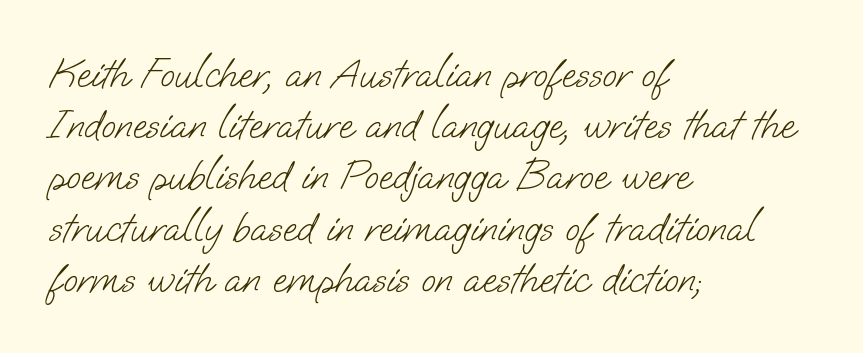
{"serif": "no", "bold": "no", "weight": "light", "width": "normal", "stroke_contrast": "low", "x_height": "small", "monospaced": "no", "underline": "no", "align": "left", "line_spacing_ratio": 1.22, "letter_spacing": "normal", "letter_spacing_em": 0.0, "glyph_px": 42}
